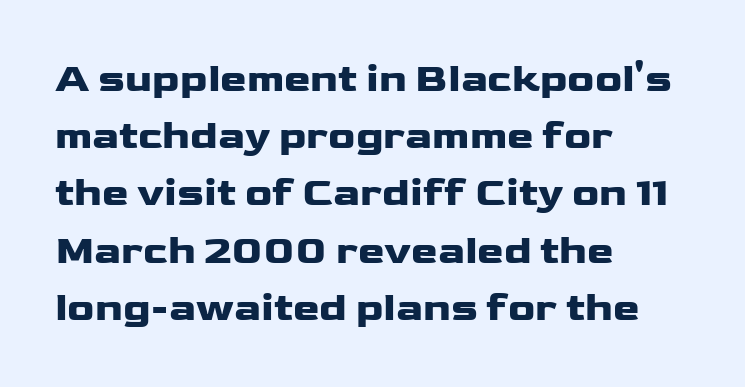
Q: Is the text bold? A: Yes.
Q: Is the text italic (slanted)? A: No, it is upright.
Q: Is the typeface a serif or a sans-serif typeface? A: Sans-serif.
Q: Is the text underlined? A: No.
Q: How is the paragraph aligned? A: Left-aligned.
Q: Is the spacing between letters normal or unusually wide? A: Normal.
Q: Is the spacing between lines tight, normal or loose? A: Normal.
Q: Width (condensed, normal, or wide)? A: Wide.
Q: Stroke contrast? A: Low.
Q: x-height? A: Medium.
Q: Monospaced? A: No.
